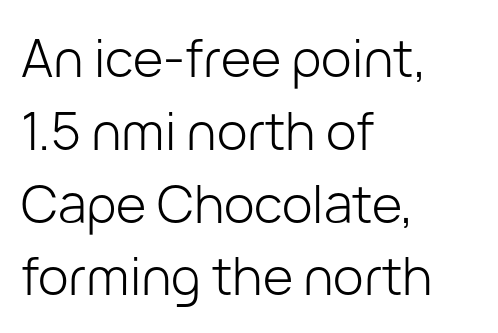
{"serif": "no", "italic": "no", "bold": "no", "weight": "light", "width": "normal", "stroke_contrast": "low", "x_height": "medium", "monospaced": "no", "underline": "no", "align": "left", "line_spacing": "normal", "line_spacing_ratio": 1.4, "letter_spacing": "normal", "letter_spacing_em": 0.0, "glyph_px": 52}
